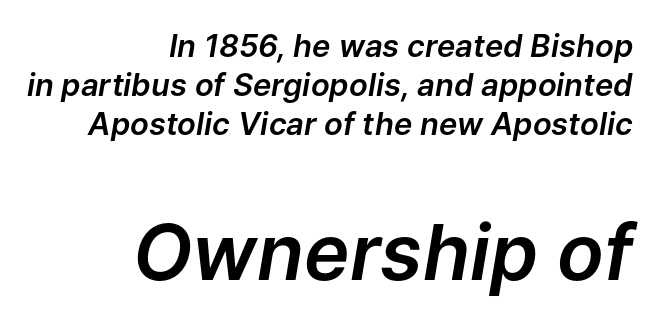
Spacing verdict: proportional, widths tailored to each character. The passage shown is not underscored anywhere. Size contrast runs from small at the top to large at the bottom. Italic? Definitely — the glyphs are oblique.
